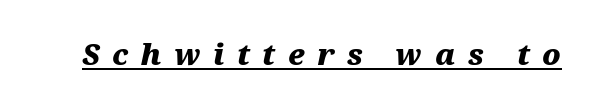
{"italic": "yes", "lean": "right", "slant_degrees": 12, "bold": "yes", "weight": "heavy", "width": "wide", "stroke_contrast": "medium", "x_height": "medium", "monospaced": "no", "underline": "yes", "letter_spacing": "wide", "letter_spacing_em": 0.43, "glyph_px": 29}
